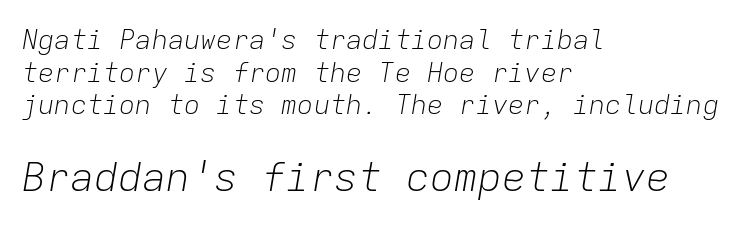
{"italic": "yes", "lean": "right", "slant_degrees": 9, "bold": "no", "weight": "light", "width": "normal", "stroke_contrast": "low", "x_height": "medium", "monospaced": "yes", "underline": "no", "align": "left", "line_spacing_ratio": 1.21, "letter_spacing": "normal", "letter_spacing_em": 0.0, "larger_block": "second", "size_ratio": 1.48, "glyph_px": 40}
